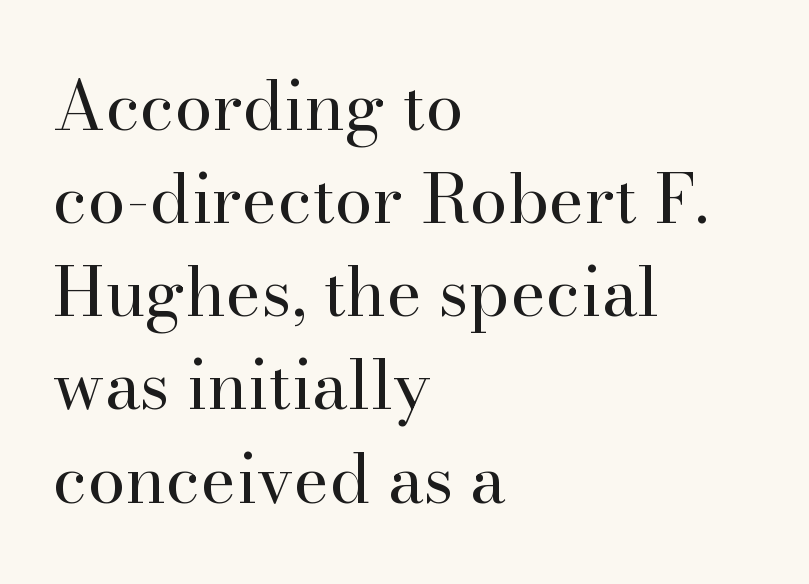
The image shows 68 px regular-weight serif type, upright; set left-aligned, normal line spacing (1.37x), normal letter spacing, not underlined; high stroke contrast and a small x-height.
